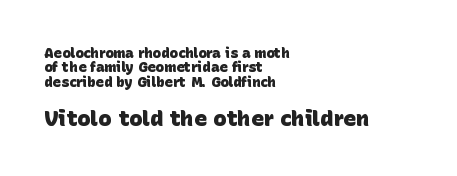
Q: Is the text bold? A: Yes.
Q: Is the text underlined? A: No.
Q: How is the paragraph aligned? A: Left-aligned.
Q: Is the spacing between letters normal or unusually wide? A: Normal.
Q: Is the spacing between lines tight, normal or loose? A: Tight.
Q: Which block of text is set in a larger size, the first (top) or the second (bottom)? A: The second (bottom) one.
